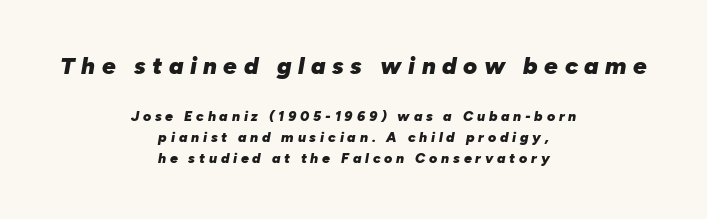
Q: Is the text bold? A: Yes.
Q: Is the text italic (slanted)? A: Yes, it leans right by about 10 degrees.
Q: Is the text underlined? A: No.
Q: How is the paragraph aligned? A: Centered.
Q: Is the spacing between letters normal or unusually wide? A: Unusually wide.
Q: Is the spacing between lines tight, normal or loose? A: Normal.
Q: Which block of text is set in a larger size, the first (top) or the second (bottom)? A: The first (top) one.
